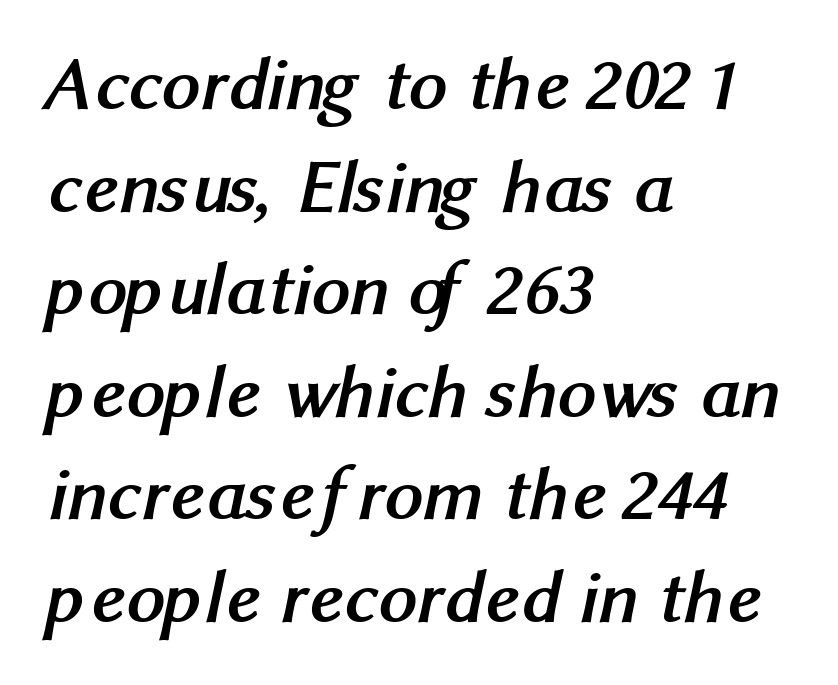
{"serif": "no", "bold": "yes", "weight": "semibold", "width": "normal", "stroke_contrast": "medium", "x_height": "medium", "monospaced": "no", "underline": "no", "align": "left", "line_spacing": "normal", "line_spacing_ratio": 1.35, "letter_spacing": "normal", "letter_spacing_em": 0.0, "glyph_px": 76}
